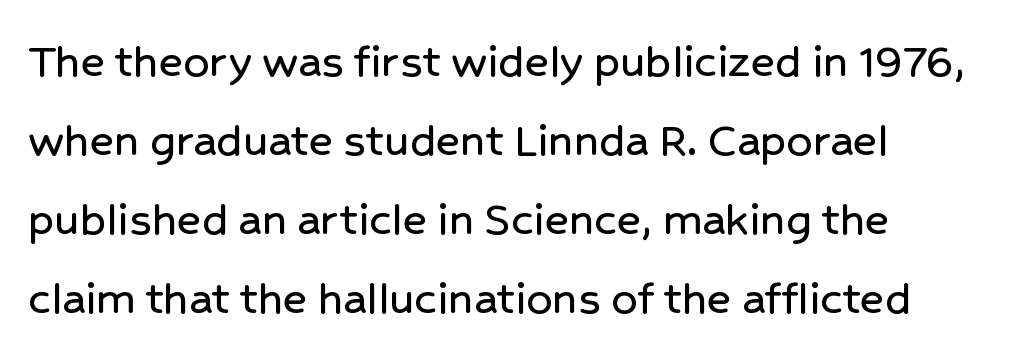
The image shows 51 px sans-serif type, upright; set left-aligned, normal line spacing (1.55x), normal letter spacing, not underlined; low stroke contrast and a medium x-height.
